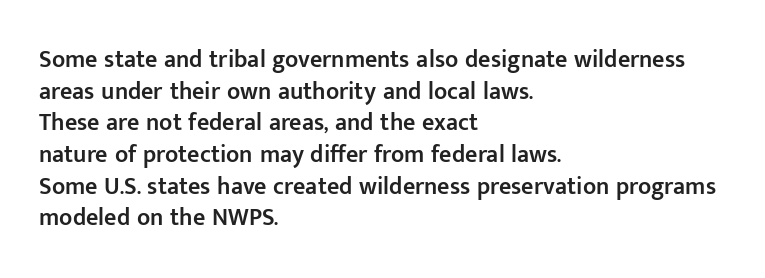
{"italic": "no", "bold": "semi", "underline": "no", "align": "left", "line_spacing": "normal", "line_spacing_ratio": 1.32, "letter_spacing": "normal", "letter_spacing_em": 0.0, "glyph_px": 24}
